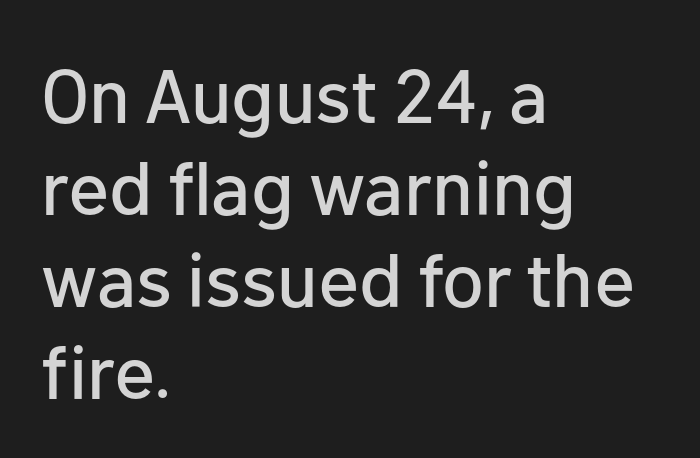
Q: Is the text italic (slanted)? A: No, it is upright.
Q: Is the typeface a serif or a sans-serif typeface? A: Sans-serif.
Q: Is the text underlined? A: No.
Q: How is the paragraph aligned? A: Left-aligned.
Q: Is the spacing between letters normal or unusually wide? A: Normal.
Q: Width (condensed, normal, or wide)? A: Normal.
Q: Stroke contrast? A: Low.
Q: x-height? A: Medium.
Q: Monospaced? A: No.
